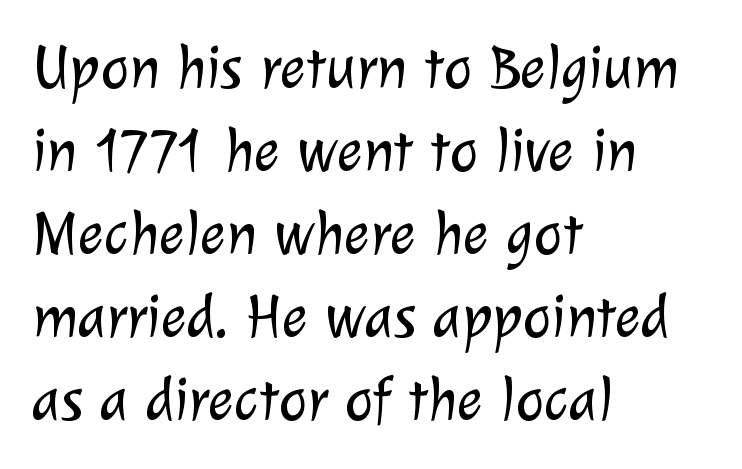
The image shows 61 px light sans-serif type; set left-aligned, normal line spacing (1.36x), normal letter spacing, not underlined; low stroke contrast and a medium x-height.
